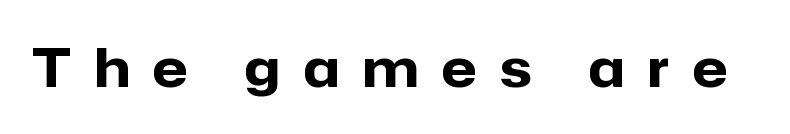
Serifs: no, the terminals of the letterforms are clean. Spacing between characters has been opened up far beyond the box default. A roman cut, with each character standing at attention. The foot of each line stays bare and open.
